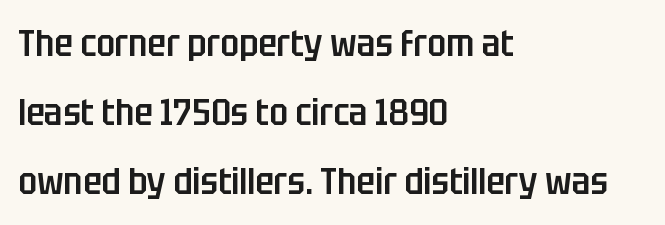
Q: Is the text bold? A: Semi-bold.
Q: Is the text italic (slanted)? A: No, it is upright.
Q: Is the typeface a serif or a sans-serif typeface? A: Sans-serif.
Q: Is the text underlined? A: No.
Q: How is the paragraph aligned? A: Left-aligned.
Q: Is the spacing between letters normal or unusually wide? A: Normal.
Q: Width (condensed, normal, or wide)? A: Condensed.
Q: Stroke contrast? A: Low.
Q: x-height? A: Large.
Q: Monospaced? A: No.
